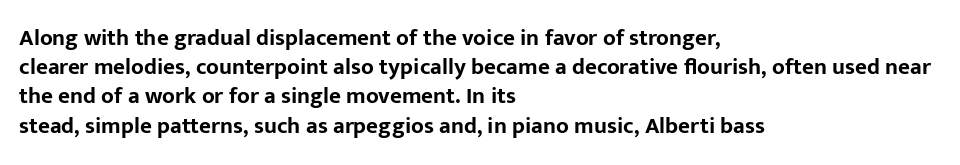
{"italic": "no", "bold": "yes", "underline": "no", "align": "left", "line_spacing": "normal", "line_spacing_ratio": 1.27, "letter_spacing": "normal", "letter_spacing_em": 0.0, "glyph_px": 23}
